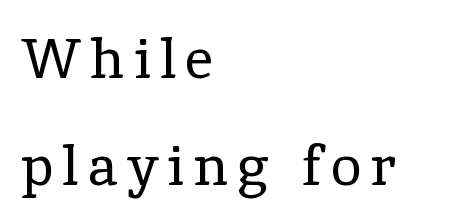
{"serif": "yes", "italic": "no", "bold": "no", "weight": "regular", "width": "normal", "x_height": "medium", "monospaced": "no", "underline": "no", "align": "left", "line_spacing": "loose", "line_spacing_ratio": 1.91, "glyph_px": 56}
